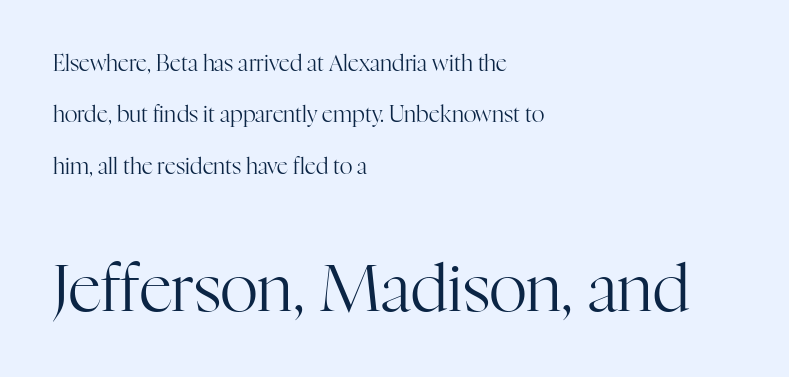
Q: Is the text bold? A: No.
Q: Is the text italic (slanted)? A: No, it is upright.
Q: Is the typeface a serif or a sans-serif typeface? A: Serif.
Q: Is the text underlined? A: No.
Q: How is the paragraph aligned? A: Left-aligned.
Q: Is the spacing between letters normal or unusually wide? A: Normal.
Q: Is the spacing between lines tight, normal or loose? A: Loose.
Q: Which block of text is set in a larger size, the first (top) or the second (bottom)? A: The second (bottom) one.
Q: Width (condensed, normal, or wide)? A: Normal.
Q: Stroke contrast? A: High.
Q: x-height? A: Medium.
Q: Monospaced? A: No.
